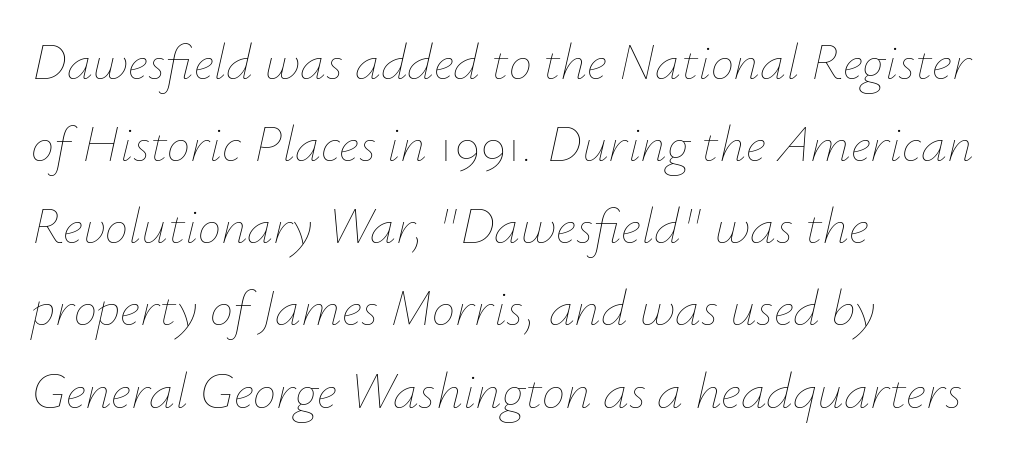
The type is set solid horizontally, with unmodified tracking. The font's italic variant was chosen for this text. Leading: standard. Unmarked baselines from the first word to the last.
